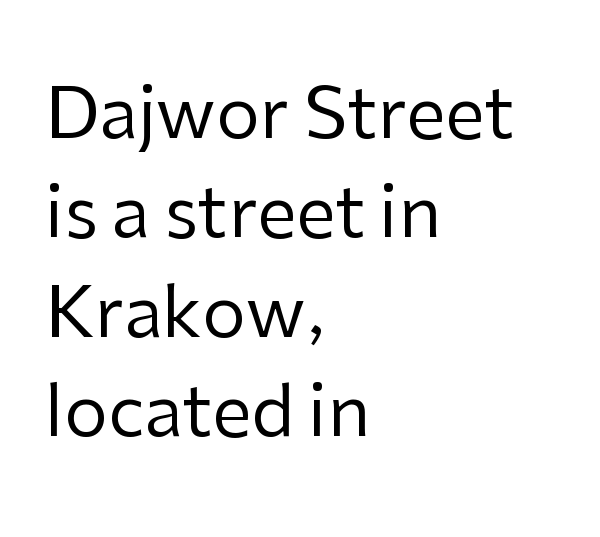
{"serif": "no", "italic": "no", "bold": "no", "weight": "regular", "width": "normal", "stroke_contrast": "low", "x_height": "medium", "monospaced": "no", "underline": "no", "align": "left", "line_spacing": "normal", "line_spacing_ratio": 1.42, "letter_spacing": "normal", "letter_spacing_em": 0.0, "glyph_px": 70}
